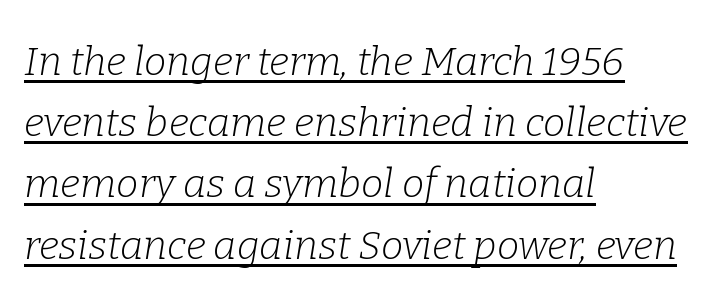
Q: Is the text bold? A: No.
Q: Is the text italic (slanted)? A: Yes, it leans right by about 9 degrees.
Q: Is the typeface a serif or a sans-serif typeface? A: Serif.
Q: Is the text underlined? A: Yes.
Q: How is the paragraph aligned? A: Left-aligned.
Q: Is the spacing between letters normal or unusually wide? A: Normal.
Q: Is the spacing between lines tight, normal or loose? A: Normal.
Q: Width (condensed, normal, or wide)? A: Normal.
Q: Stroke contrast? A: Low.
Q: x-height? A: Medium.
Q: Monospaced? A: No.
